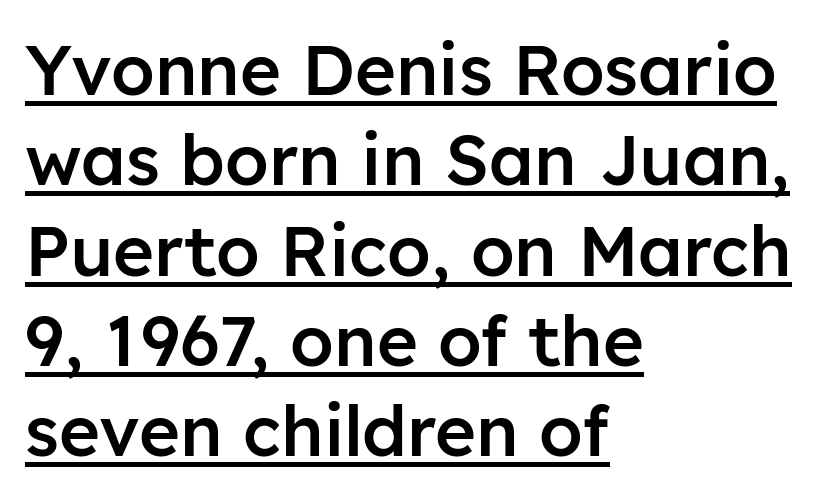
Q: Is the text bold? A: Semi-bold.
Q: Is the text italic (slanted)? A: No, it is upright.
Q: Is the typeface a serif or a sans-serif typeface? A: Sans-serif.
Q: Is the text underlined? A: Yes.
Q: How is the paragraph aligned? A: Left-aligned.
Q: Is the spacing between letters normal or unusually wide? A: Normal.
Q: Is the spacing between lines tight, normal or loose? A: Normal.
Q: Width (condensed, normal, or wide)? A: Normal.
Q: Stroke contrast? A: Low.
Q: x-height? A: Medium.
Q: Monospaced? A: No.
